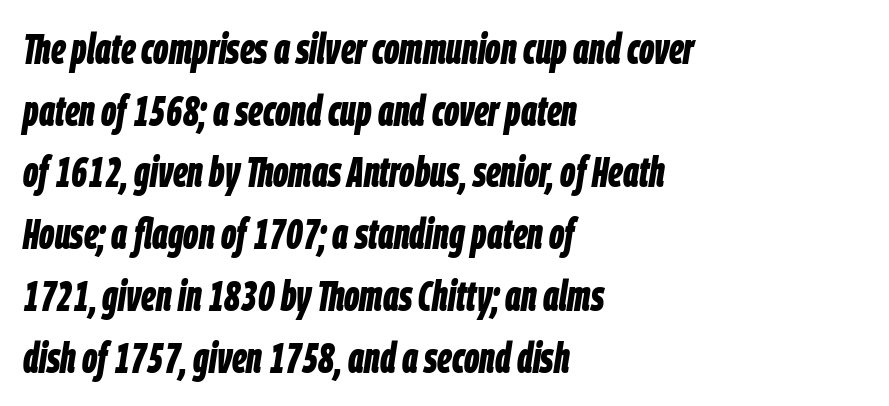
Q: Is the text bold? A: Yes.
Q: Is the text italic (slanted)? A: Yes, it leans right by about 9 degrees.
Q: Is the text underlined? A: No.
Q: How is the paragraph aligned? A: Left-aligned.
Q: Is the spacing between letters normal or unusually wide? A: Normal.
Q: Is the spacing between lines tight, normal or loose? A: Normal.
Q: Width (condensed, normal, or wide)? A: Condensed.
Q: Stroke contrast? A: Low.
Q: x-height? A: Large.
Q: Monospaced? A: No.
